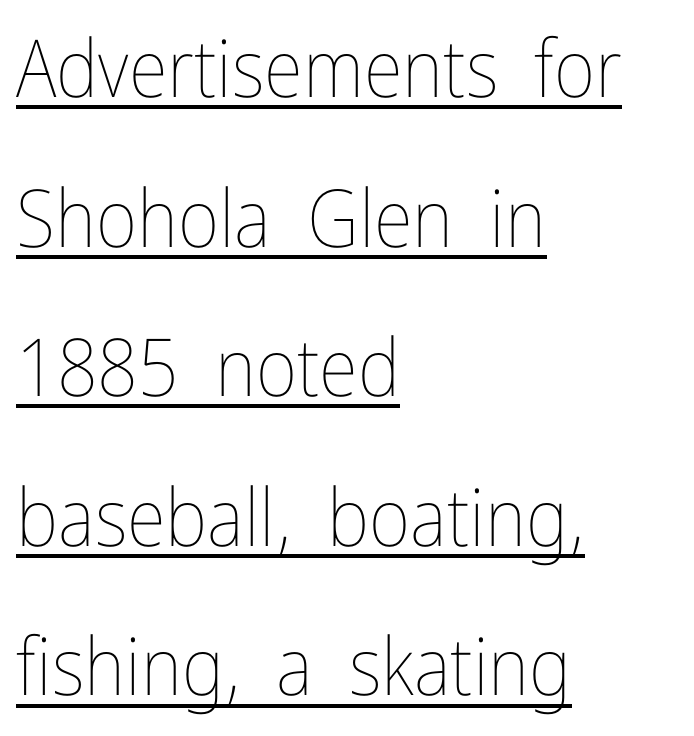
Nobody touched the tracking dial on this one. Posture: straight, roman, zero tilt. Is this a heavy cut? Hardly; it is regular or lighter. Here the designer chose a conventional face with non-uniform glyph widths.
